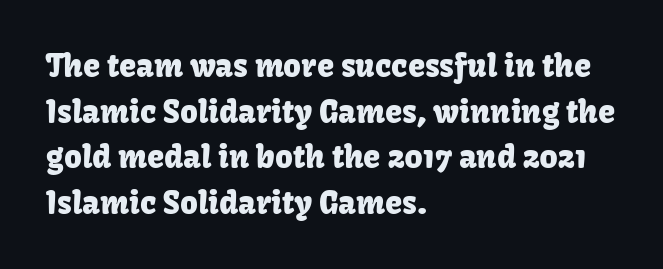
Standard letterfit; no display-style spreading of the glyphs. Looks like regular typesetting: each glyph gets only the width it needs. Bare-footed words on every line. Serifs: no, the terminals of the letterforms are clean. The ragged edge is on the right, which tells us the setting is flush left.
